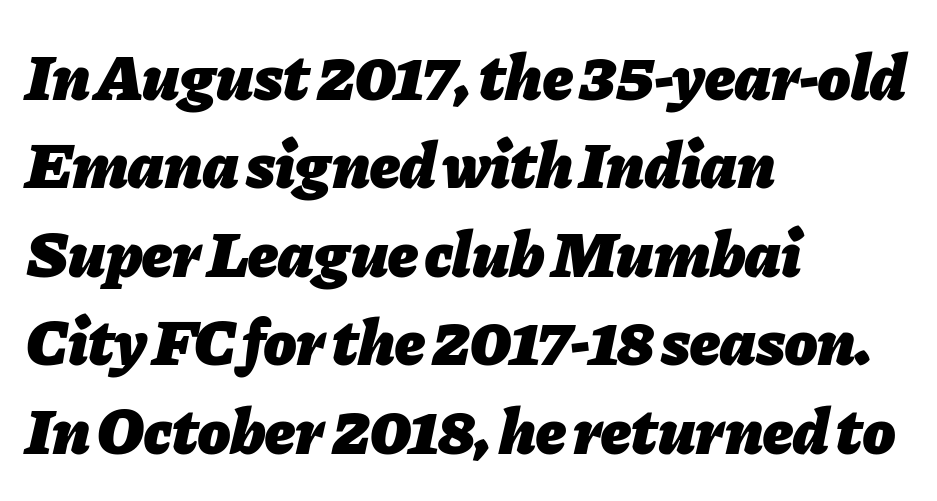
{"italic": "yes", "lean": "right", "slant_degrees": 11, "bold": "yes", "weight": "heavy", "width": "normal", "stroke_contrast": "low", "x_height": "medium", "monospaced": "no", "underline": "no", "align": "left", "line_spacing": "normal", "line_spacing_ratio": 1.34, "letter_spacing": "normal", "letter_spacing_em": 0.0, "glyph_px": 66}
